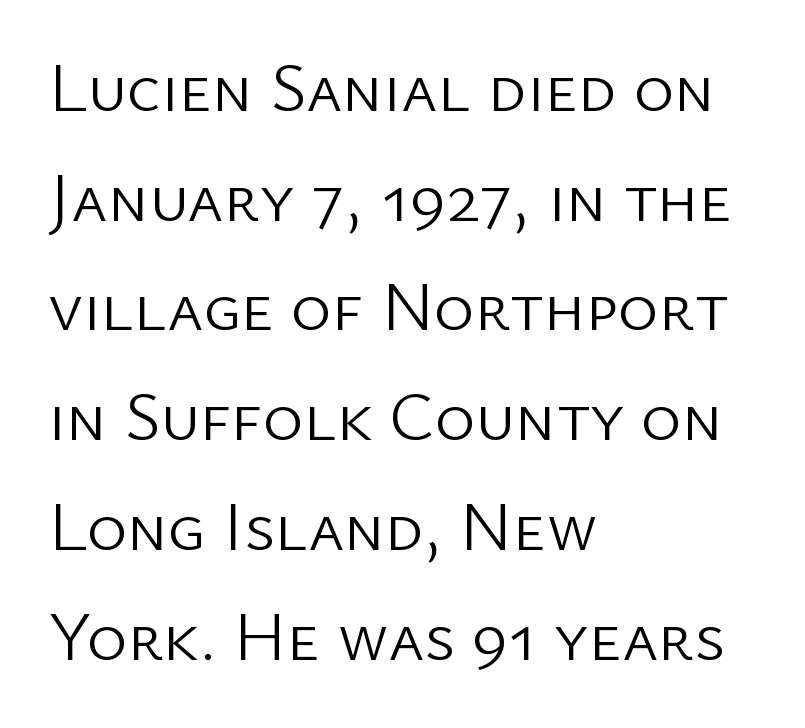
The image shows 69 px light sans-serif type, upright; set left-aligned, normal line spacing (1.59x), normal letter spacing, not underlined; low stroke contrast and a medium x-height.
